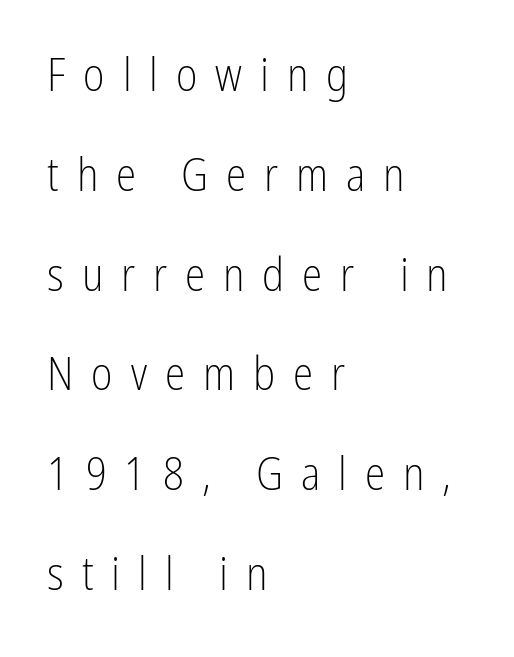
The image shows 46 px light, condensed sans-serif type, upright; set left-aligned, loose line spacing (2.17x), unusually wide letter spacing (+0.39 em), not underlined; low stroke contrast and a medium x-height.
